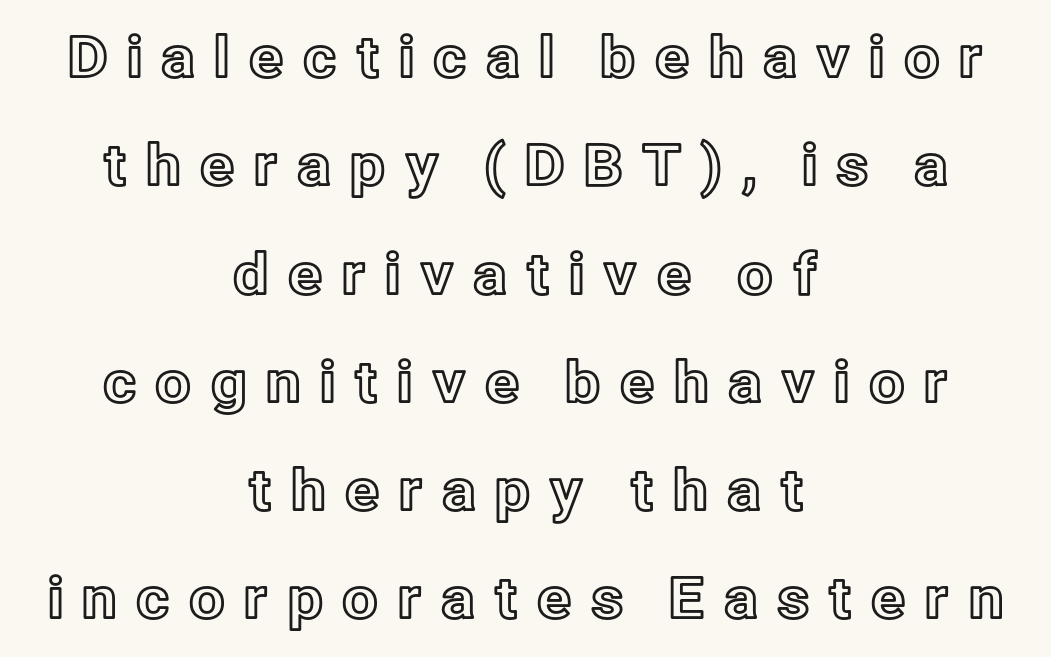
{"italic": "no", "width": "normal", "x_height": "medium", "monospaced": "no", "underline": "no", "align": "center", "line_spacing": "loose", "line_spacing_ratio": 1.9, "letter_spacing": "wide", "letter_spacing_em": 0.3, "glyph_px": 57}
